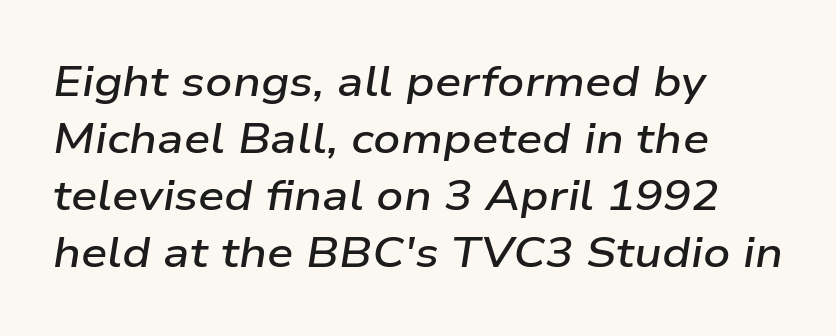
{"italic": "yes", "lean": "right", "slant_degrees": 9, "bold": "semi", "weight": "semibold", "width": "wide", "stroke_contrast": "low", "x_height": "medium", "monospaced": "no", "underline": "no", "align": "left", "line_spacing": "normal", "line_spacing_ratio": 1.36, "letter_spacing": "normal", "letter_spacing_em": 0.0, "glyph_px": 42}
